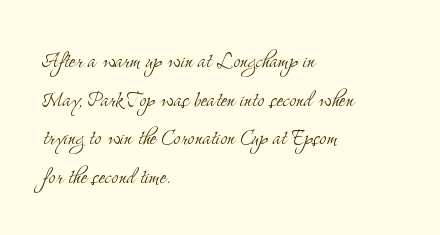
Q: Is the text bold? A: No.
Q: Is the text italic (slanted)? A: Yes.
Q: Is the text underlined? A: No.
Q: How is the paragraph aligned? A: Left-aligned.
Q: Is the spacing between letters normal or unusually wide? A: Normal.
Q: Is the spacing between lines tight, normal or loose? A: Normal.
